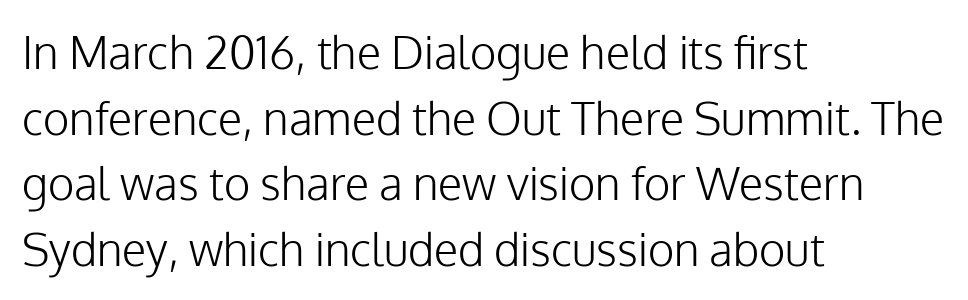
{"serif": "no", "italic": "no", "bold": "no", "weight": "light", "width": "normal", "stroke_contrast": "low", "x_height": "medium", "monospaced": "no", "underline": "no", "align": "left", "line_spacing": "normal", "line_spacing_ratio": 1.46, "letter_spacing": "normal", "letter_spacing_em": 0.0, "glyph_px": 45}
